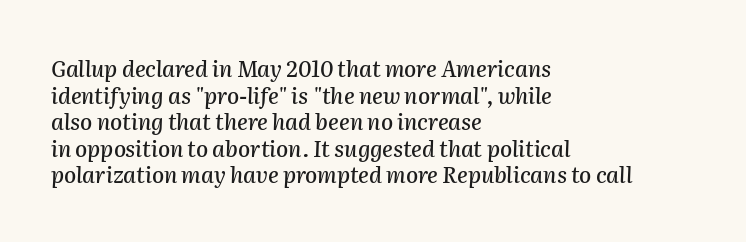
Characters are canted at an angle relative to the baseline's perpendicular. The space directly below the letters is spotless. You could call the tracking neutral — neither tight nor loose. These lines are set flush left with a ragged right edge.
